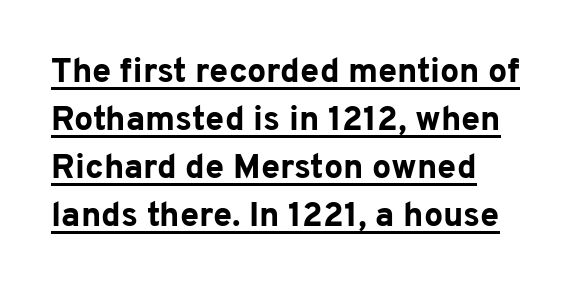
Q: Is the text bold? A: Yes.
Q: Is the text italic (slanted)? A: No, it is upright.
Q: Is the typeface a serif or a sans-serif typeface? A: Sans-serif.
Q: Is the text underlined? A: Yes.
Q: Is the spacing between letters normal or unusually wide? A: Normal.
Q: Is the spacing between lines tight, normal or loose? A: Normal.
Q: Width (condensed, normal, or wide)? A: Normal.
Q: Stroke contrast? A: Low.
Q: x-height? A: Medium.
Q: Monospaced? A: No.
